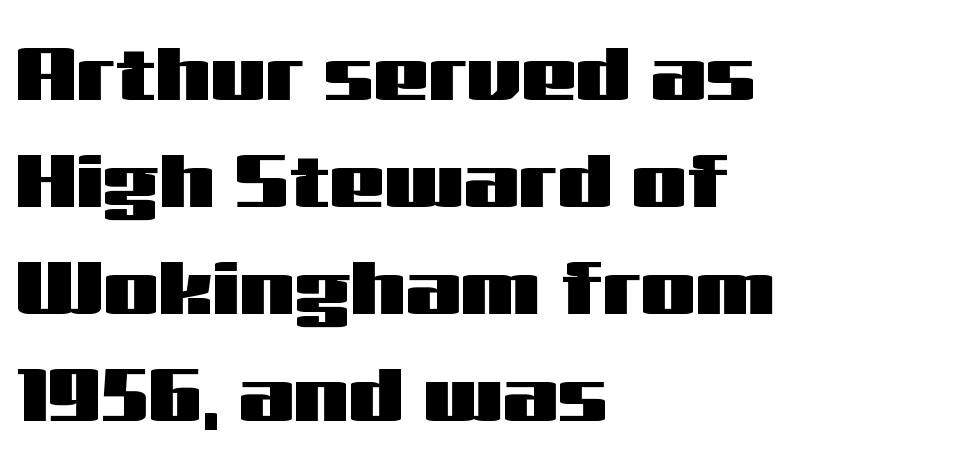
The space between consecutive lines is moderate. What kind of face is this? One without serifs — a sans. Descenders are the only things crossing below the line. Varying glyph widths throughout — classic text-font behaviour. Words appear dense and cohesive because spacing is normal. Posture: upright roman.
